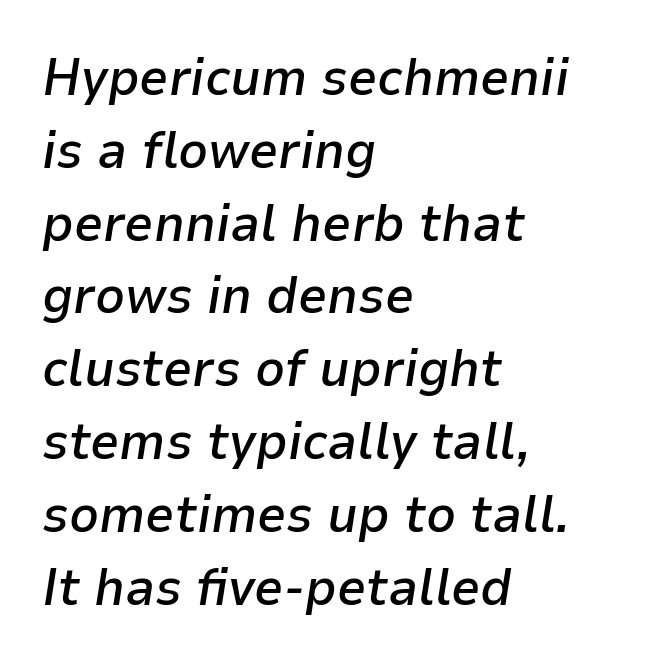
{"italic": "yes", "lean": "right", "slant_degrees": 9, "bold": "semi", "weight": "semibold", "width": "normal", "stroke_contrast": "low", "x_height": "medium", "monospaced": "no", "underline": "no", "align": "left", "line_spacing": "normal", "line_spacing_ratio": 1.4, "letter_spacing": "normal", "letter_spacing_em": 0.0, "glyph_px": 52}
